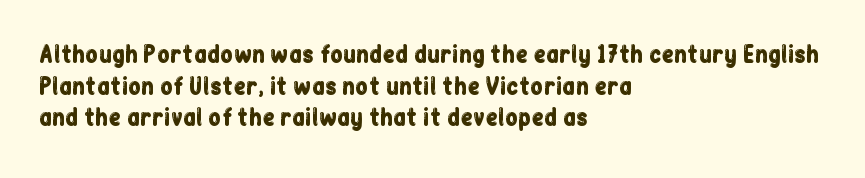
{"italic": "no", "underline": "no", "align": "left", "line_spacing": "normal", "line_spacing_ratio": 1.37, "letter_spacing": "normal", "letter_spacing_em": 0.0, "glyph_px": 23}
